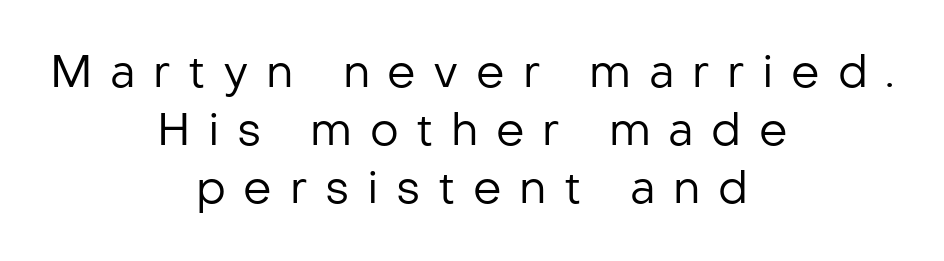
{"serif": "no", "italic": "no", "bold": "no", "weight": "regular", "width": "normal", "stroke_contrast": "low", "x_height": "medium", "monospaced": "no", "underline": "no", "align": "center", "line_spacing": "normal", "line_spacing_ratio": 1.29, "letter_spacing": "wide", "letter_spacing_em": 0.39, "glyph_px": 45}
